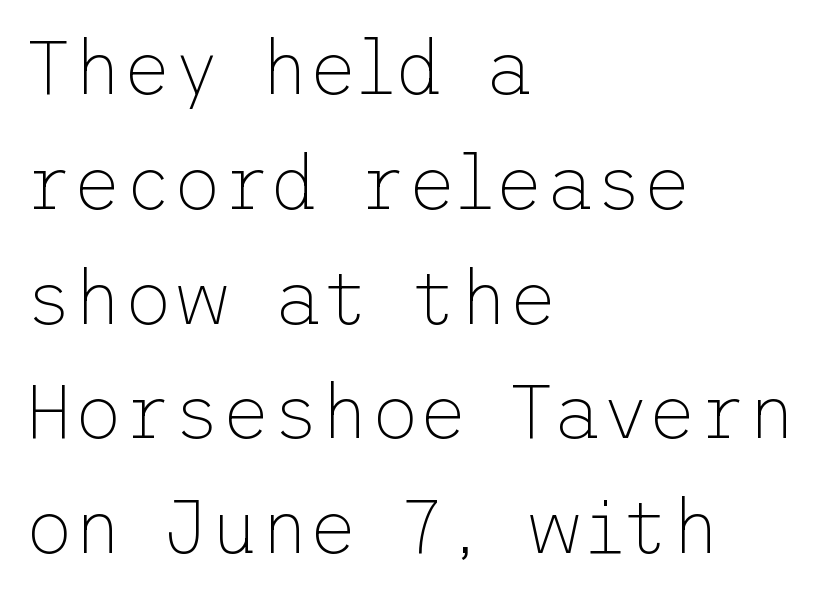
Q: Is the text bold? A: No.
Q: Is the text italic (slanted)? A: No, it is upright.
Q: Is the typeface a serif or a sans-serif typeface? A: Sans-serif.
Q: Is the text underlined? A: No.
Q: How is the paragraph aligned? A: Left-aligned.
Q: Is the spacing between letters normal or unusually wide? A: Normal.
Q: Is the spacing between lines tight, normal or loose? A: Normal.
Q: Width (condensed, normal, or wide)? A: Normal.
Q: Stroke contrast? A: Low.
Q: x-height? A: Medium.
